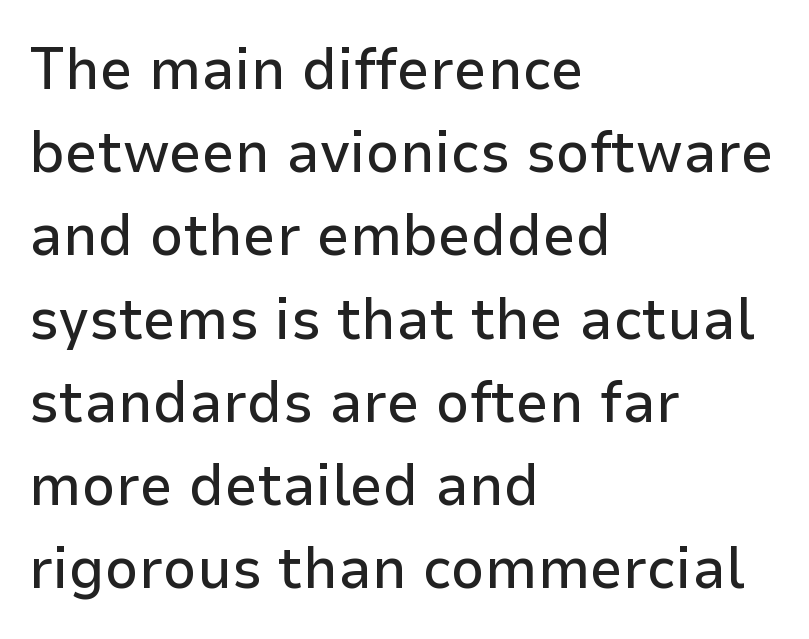
{"serif": "no", "italic": "no", "width": "normal", "stroke_contrast": "low", "x_height": "medium", "monospaced": "no", "underline": "no", "align": "left", "line_spacing": "normal", "line_spacing_ratio": 1.41, "letter_spacing": "normal", "letter_spacing_em": 0.0, "glyph_px": 59}
